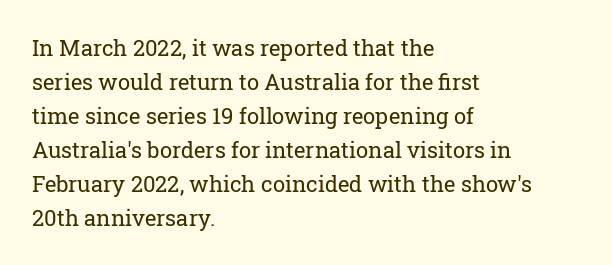
The image shows 22 px text type, upright; set left-aligned, normal line spacing (1.55x), normal letter spacing, not underlined.
